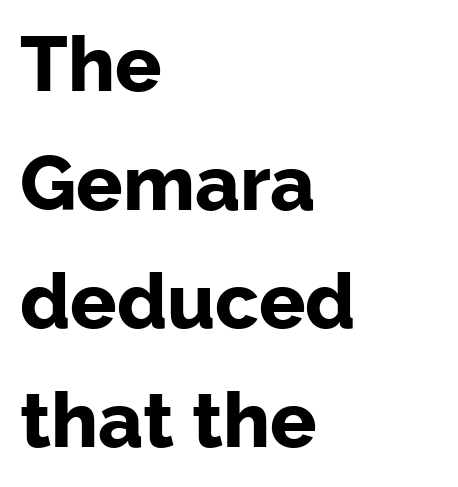
The image shows 77 px bold sans-serif type, upright; set left-aligned, normal line spacing (1.54x), normal letter spacing, not underlined; low stroke contrast and a medium x-height.
